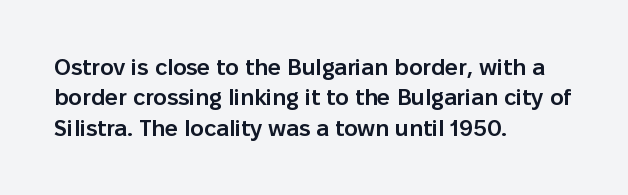
Q: Is the text bold? A: Semi-bold.
Q: Is the text italic (slanted)? A: No, it is upright.
Q: Is the text underlined? A: No.
Q: How is the paragraph aligned? A: Left-aligned.
Q: Is the spacing between letters normal or unusually wide? A: Normal.
Q: Is the spacing between lines tight, normal or loose? A: Normal.
